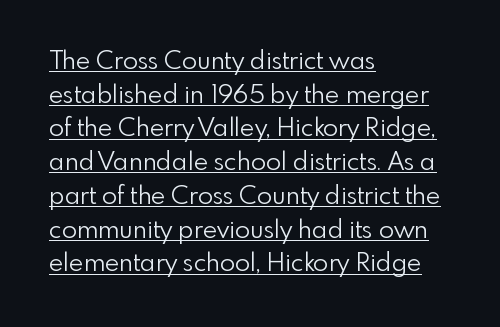
Honestly, the row spacing looks completely unremarkable. In designer terms, the underline attribute is active on this setting. You can tell it's not italic because the verticals are truly vertical. A classic flush-left, rag-right setting is used for this passage. The type is set solid horizontally, with unmodified tracking.
